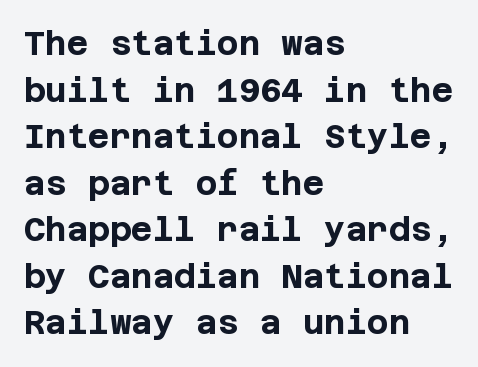
Underline: absent. No italicization has been applied; the sample stays upright. Vertically, the passage feels balanced, rows spaced as you'd expect. Each letter's strokes conclude bluntly, with no projecting serifs. Where is the straight margin? On the left. The strokes are fattened all the way to bold.
